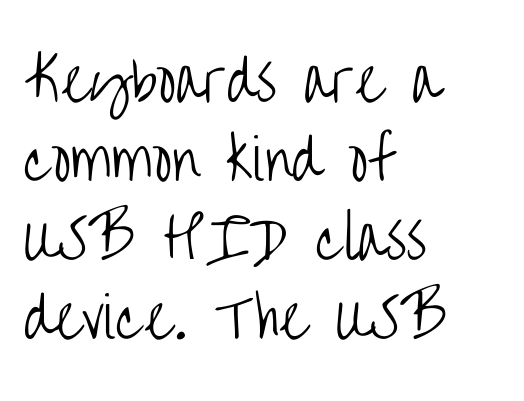
Tall strokes in this sample are plumb rather than angled. The letters look calm and open, with moderate or lighter stems. Notice how descenders clear the ascenders below comfortably — that's standard leading. Grotesque or geometric, the face here clearly has no serifs.
